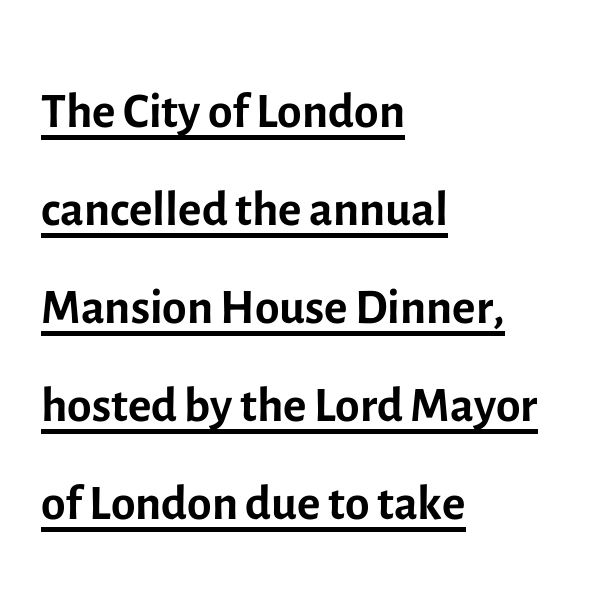
Q: Is the text bold? A: No.
Q: Is the text italic (slanted)? A: No, it is upright.
Q: Is the typeface a serif or a sans-serif typeface? A: Sans-serif.
Q: Is the text underlined? A: Yes.
Q: How is the paragraph aligned? A: Left-aligned.
Q: Is the spacing between letters normal or unusually wide? A: Normal.
Q: Is the spacing between lines tight, normal or loose? A: Normal.
Q: Width (condensed, normal, or wide)? A: Normal.
Q: x-height? A: Medium.
Q: Monospaced? A: No.
